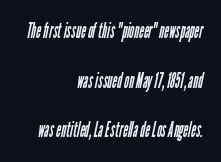
Q: Is the text bold? A: No.
Q: Is the text underlined? A: No.
Q: How is the paragraph aligned? A: Right-aligned.
Q: Is the spacing between letters normal or unusually wide? A: Normal.
Q: Is the spacing between lines tight, normal or loose? A: Loose.
